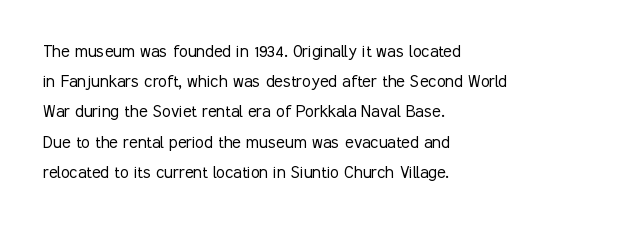
What stands out about the letter spacing? Nothing — it is the standard amount. The axis of the letterforms is exactly vertical. Check the space under the baseline: it is left empty. Evenly set lines give the paragraph a standard silhouette.
